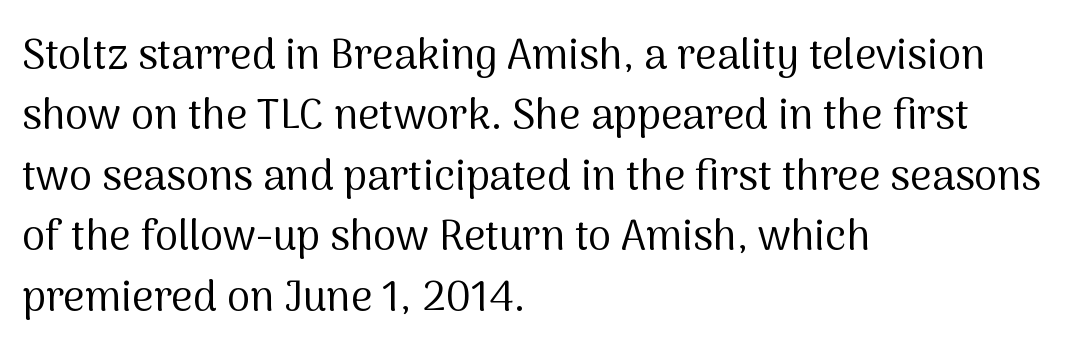
Q: Is the text bold? A: No.
Q: Is the text italic (slanted)? A: No, it is upright.
Q: Is the typeface a serif or a sans-serif typeface? A: Sans-serif.
Q: Is the text underlined? A: No.
Q: How is the paragraph aligned? A: Left-aligned.
Q: Is the spacing between letters normal or unusually wide? A: Normal.
Q: Is the spacing between lines tight, normal or loose? A: Normal.
Q: Width (condensed, normal, or wide)? A: Normal.
Q: Stroke contrast? A: Medium.
Q: x-height? A: Medium.
Q: Monospaced? A: No.
